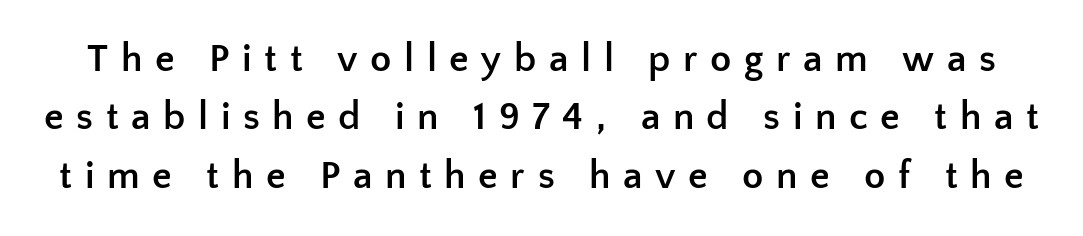
{"serif": "no", "italic": "no", "bold": "yes", "weight": "semibold", "width": "normal", "stroke_contrast": "low", "x_height": "medium", "monospaced": "no", "underline": "no", "line_spacing": "normal", "line_spacing_ratio": 1.5, "letter_spacing": "wide", "letter_spacing_em": 0.32, "glyph_px": 39}
